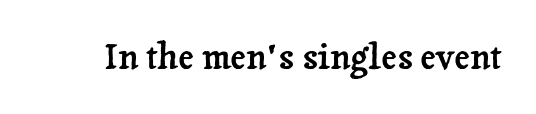
{"serif": "yes", "italic": "no", "width": "normal", "stroke_contrast": "low", "x_height": "medium", "monospaced": "no", "underline": "no", "letter_spacing": "normal", "letter_spacing_em": 0.0, "glyph_px": 35}
